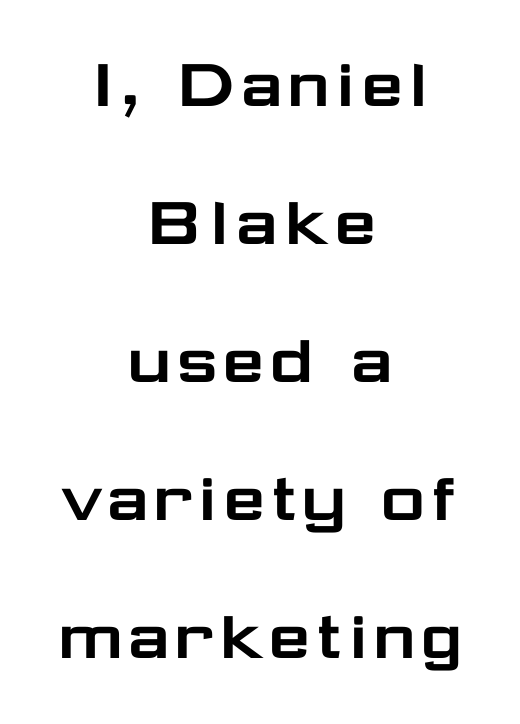
A typesetter would label this face a sans. The lines in this sample share a center point and differ in where they start and stop. The type is set solid horizontally, with unmodified tracking. This rendering features lettering with no underline.
